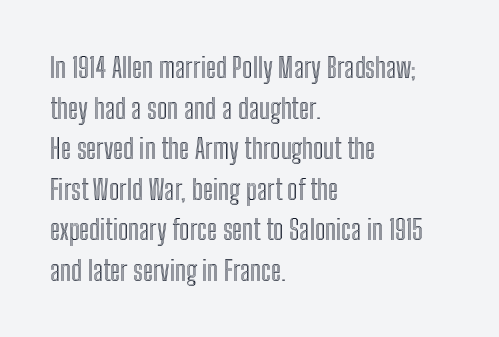
The image shows 28 px condensed type, upright; set left-aligned, normal line spacing (1.45x), normal letter spacing, not underlined; a medium x-height.
